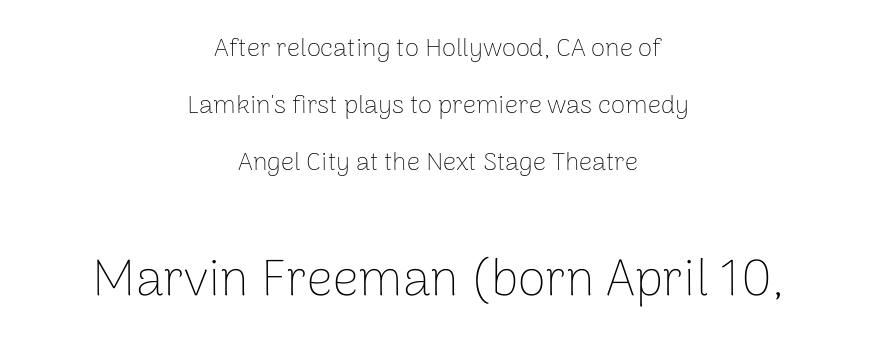
{"serif": "no", "italic": "no", "bold": "no", "weight": "thin", "width": "normal", "stroke_contrast": "low", "x_height": "medium", "monospaced": "no", "underline": "no", "align": "center", "line_spacing": "loose", "line_spacing_ratio": 2.19, "letter_spacing": "normal", "letter_spacing_em": 0.0, "larger_block": "second", "size_ratio": 1.96, "glyph_px": 51}
